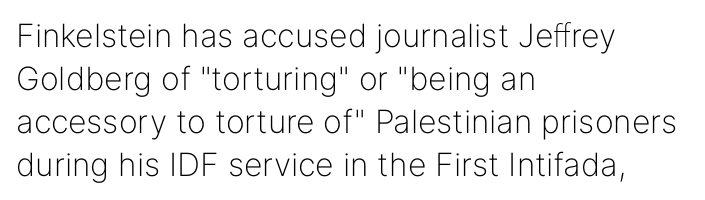
It's the straight-up-and-down kind of type. The rows are spaced the way most documents space them. The typesetter chose a ragged-right arrangement here. The space beneath each line is pristine and unruled. Words appear dense and cohesive because spacing is normal. Check where the strokes stop: nothing finishes them off — pure sans.
